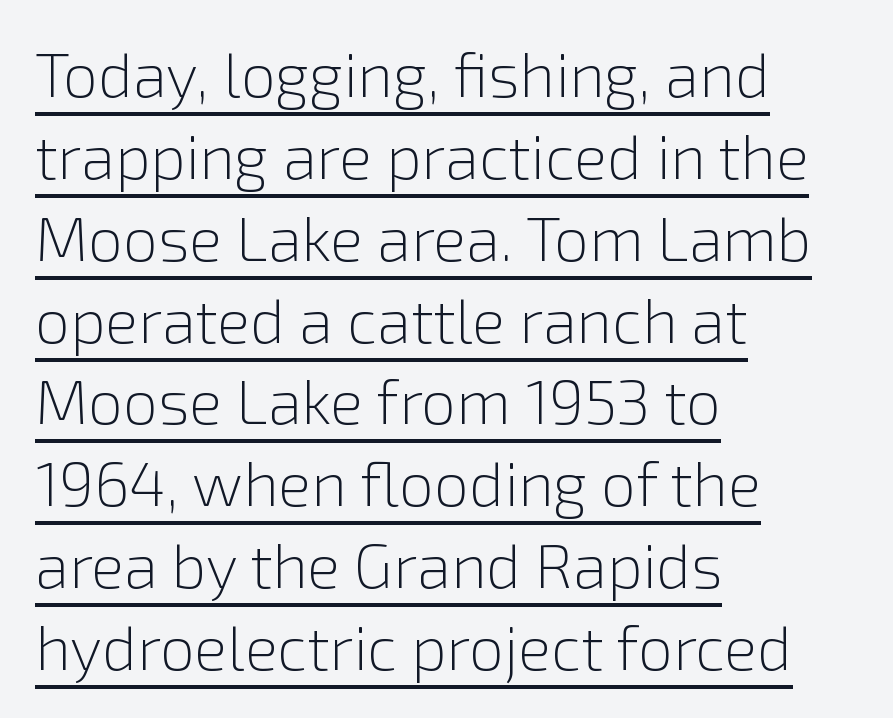
Q: Is the text bold? A: No.
Q: Is the text italic (slanted)? A: No, it is upright.
Q: Is the typeface a serif or a sans-serif typeface? A: Sans-serif.
Q: Is the text underlined? A: Yes.
Q: How is the paragraph aligned? A: Left-aligned.
Q: Is the spacing between letters normal or unusually wide? A: Normal.
Q: Is the spacing between lines tight, normal or loose? A: Normal.
Q: Width (condensed, normal, or wide)? A: Normal.
Q: x-height? A: Medium.
Q: Monospaced? A: No.
